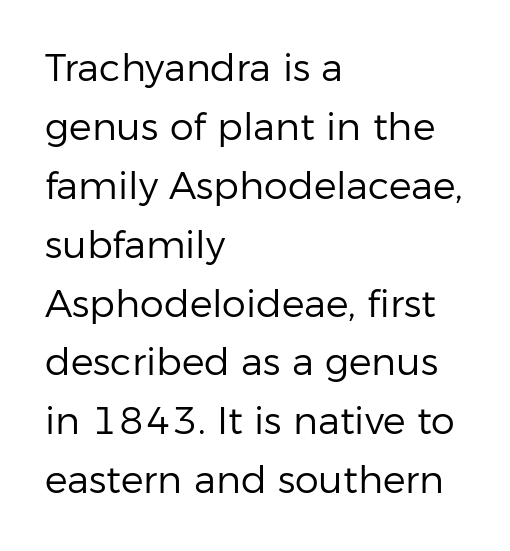
{"serif": "no", "italic": "no", "bold": "no", "weight": "regular", "width": "normal", "stroke_contrast": "low", "x_height": "medium", "monospaced": "no", "underline": "no", "align": "left", "line_spacing": "normal", "line_spacing_ratio": 1.55, "letter_spacing": "normal", "letter_spacing_em": 0.0, "glyph_px": 38}
